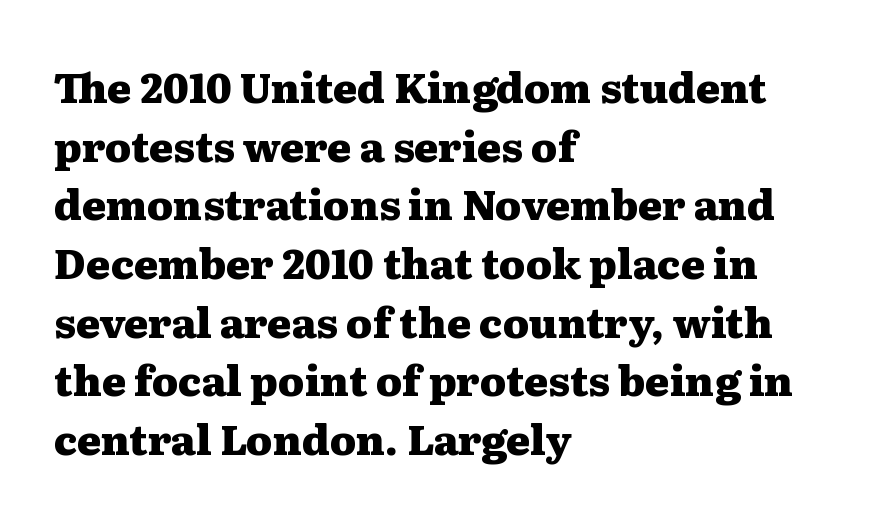
The image shows 41 px heavy, wide serif type, upright; set left-aligned, normal line spacing (1.43x), normal letter spacing, not underlined; medium stroke contrast and a medium x-height.
